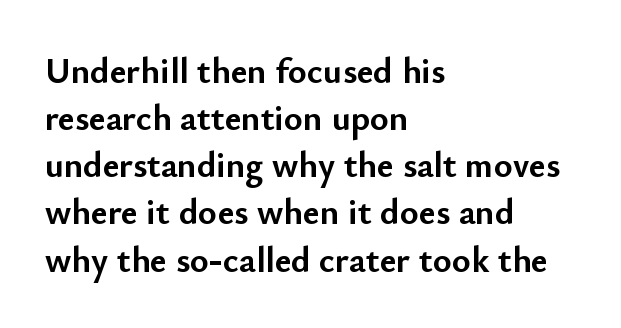
The image shows 36 px semibold sans-serif type, upright; set left-aligned, normal line spacing (1.31x), normal letter spacing, not underlined; low stroke contrast and a small x-height.
